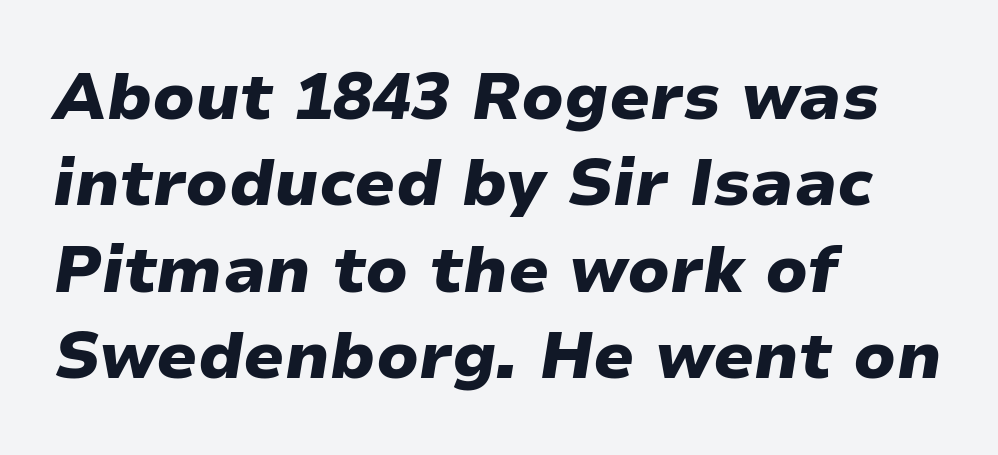
{"italic": "yes", "lean": "right", "slant_degrees": 9, "bold": "yes", "weight": "heavy", "width": "wide", "stroke_contrast": "low", "x_height": "medium", "monospaced": "no", "underline": "no", "align": "left", "line_spacing": "normal", "line_spacing_ratio": 1.33, "letter_spacing": "normal", "letter_spacing_em": 0.0, "glyph_px": 65}
